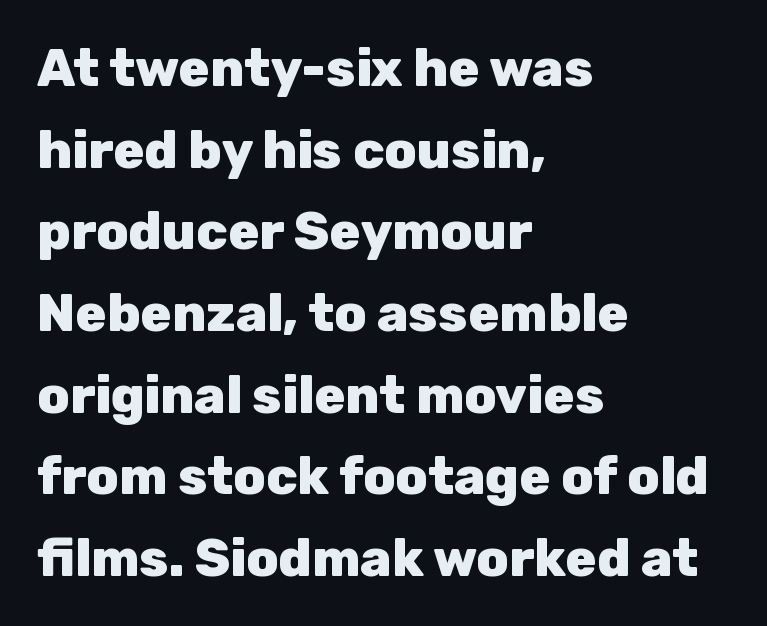
The image shows 52 px heavy sans-serif type, upright; set left-aligned, normal line spacing (1.57x), normal letter spacing, not underlined; low stroke contrast and a medium x-height.
